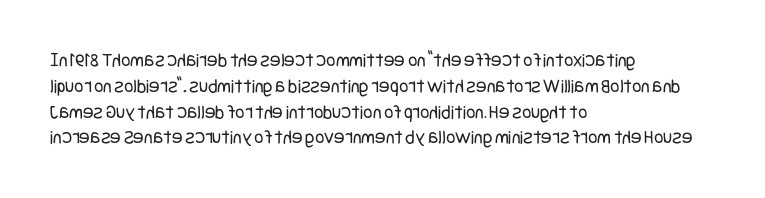
Interline gaps are of average width in this sample. Style check: upright. Tracking here is standard; glyphs follow each other at the usual distance. Stroke mass is kept to a normal reading level or below. Beneath every word, the page is bare. Leftover space on each line is placed entirely after the last word.
